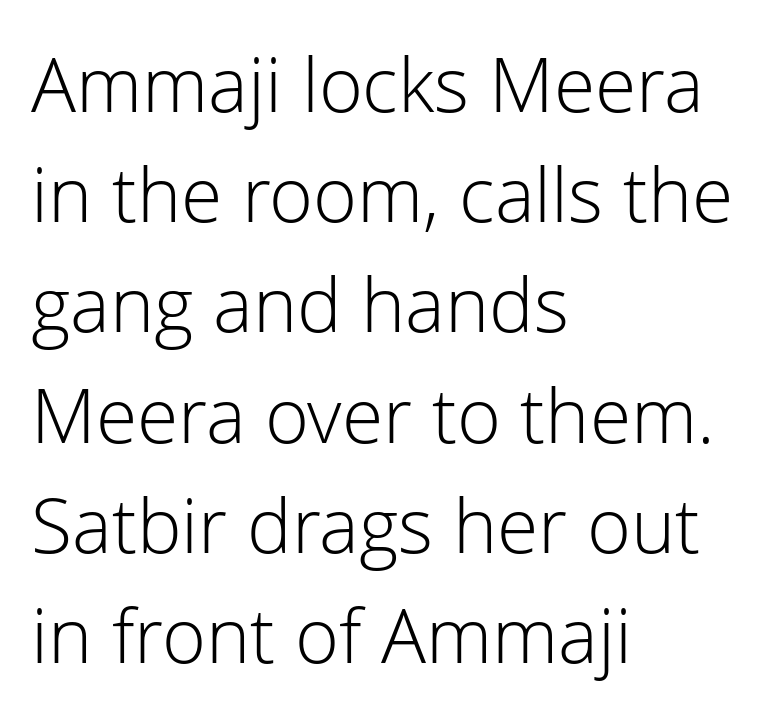
Notice how descenders clear the ascenders below comfortably — that's standard leading. Horizontal alignment here is leftward, the default for most running prose. The horizontal fit of the characters is conventional and even. Nothing sits at the stroke ends, so this counts as sans-serif. The strip under each line holds only bare page. This is roman type, the default non-slanted kind.
